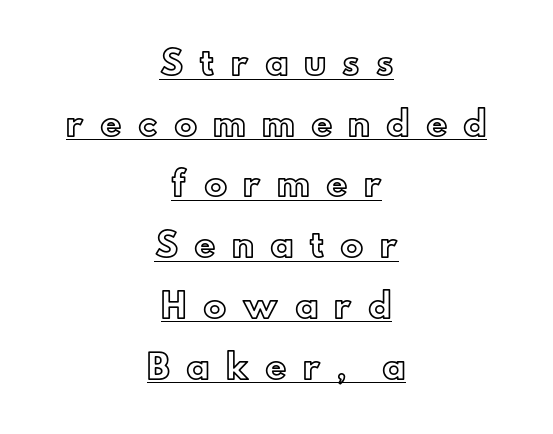
{"italic": "no", "width": "normal", "x_height": "small", "monospaced": "no", "underline": "yes", "align": "center", "line_spacing_ratio": 1.84, "letter_spacing": "wide", "letter_spacing_em": 0.48, "glyph_px": 33}
